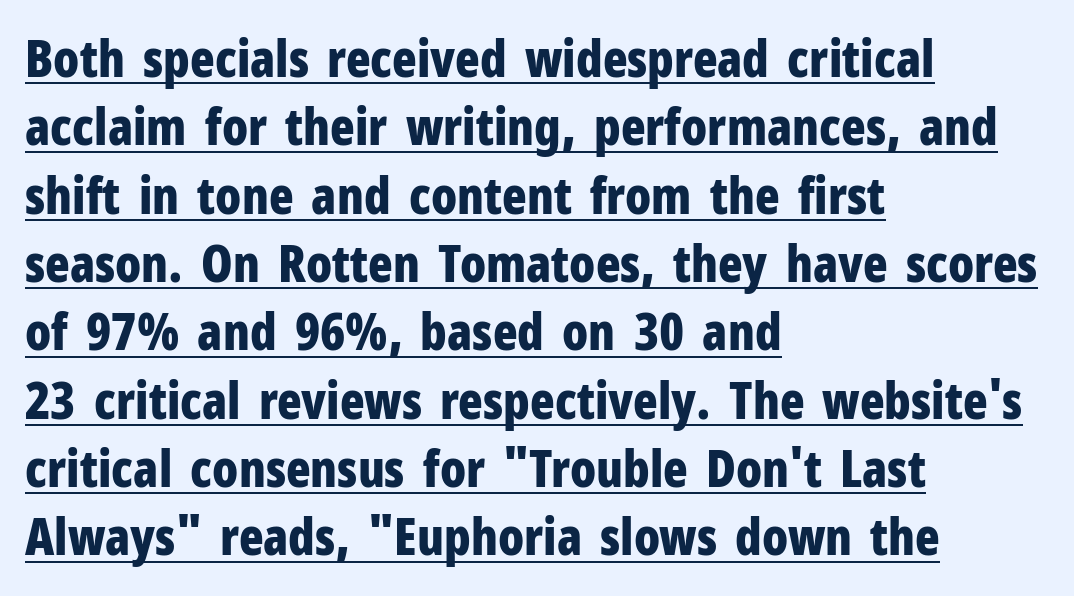
Q: Is the text bold? A: Yes.
Q: Is the text italic (slanted)? A: No, it is upright.
Q: Is the typeface a serif or a sans-serif typeface? A: Sans-serif.
Q: Is the text underlined? A: Yes.
Q: How is the paragraph aligned? A: Left-aligned.
Q: Is the spacing between letters normal or unusually wide? A: Normal.
Q: Is the spacing between lines tight, normal or loose? A: Normal.
Q: Width (condensed, normal, or wide)? A: Condensed.
Q: Stroke contrast? A: Low.
Q: x-height? A: Medium.
Q: Monospaced? A: No.
